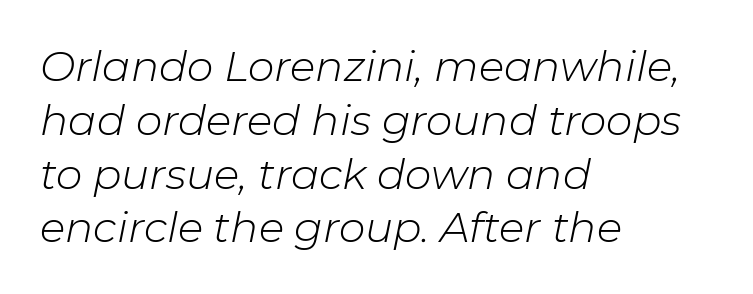
The image shows 42 px light type, italic (leaning right); set left-aligned, normal line spacing (1.28x), normal letter spacing, not underlined; low stroke contrast and a medium x-height.
